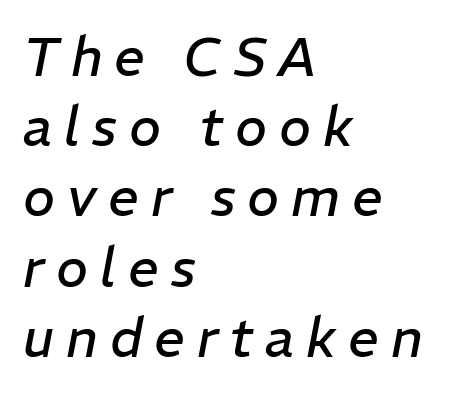
The image shows 54 px regular-weight type, italic (leaning right); set left-aligned, normal line spacing (1.3x), unusually wide letter spacing (+0.22 em), not underlined; low stroke contrast and a medium x-height.
